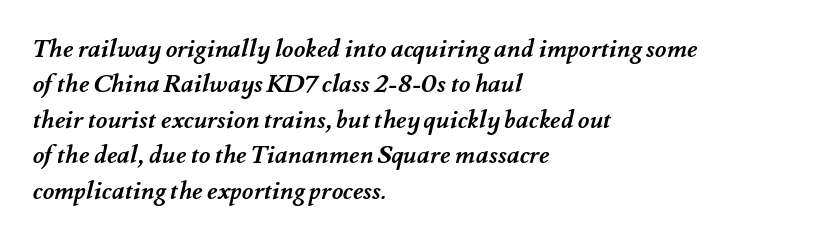
The image shows 25 px bold type; set left-aligned, normal line spacing (1.42x), normal letter spacing, not underlined.
